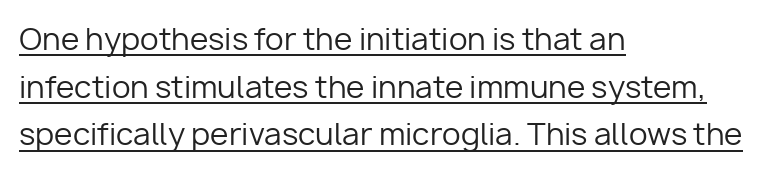
{"serif": "no", "italic": "no", "bold": "no", "weight": "regular", "width": "normal", "stroke_contrast": "low", "x_height": "medium", "monospaced": "no", "underline": "yes", "align": "left", "line_spacing": "normal", "line_spacing_ratio": 1.59, "letter_spacing": "normal", "letter_spacing_em": 0.0, "glyph_px": 30}
